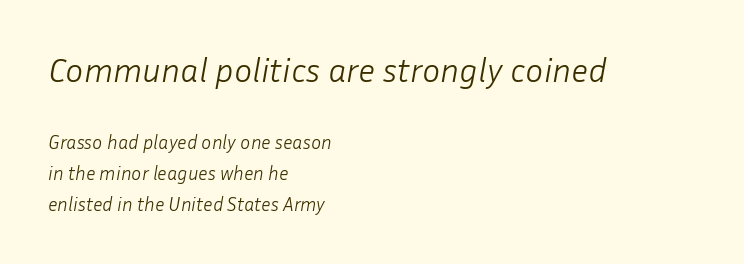
The rendering applies a slant to the glyphs. Vertical spacing — default. Compared with a typical body face, this is equally light or lighter still. The rag falls on the right side of this text block. The initial chunk of copy outweighs the following chunk in type size. You could not count columns in this text — the font is proportionally spaced.
